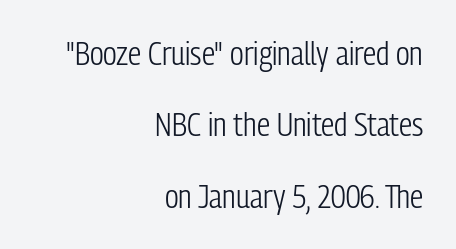
{"serif": "no", "italic": "no", "bold": "no", "weight": "light", "width": "condensed", "stroke_contrast": "low", "x_height": "medium", "monospaced": "no", "underline": "no", "align": "right", "line_spacing": "loose", "line_spacing_ratio": 2.16, "letter_spacing": "normal", "letter_spacing_em": 0.0, "glyph_px": 33}
